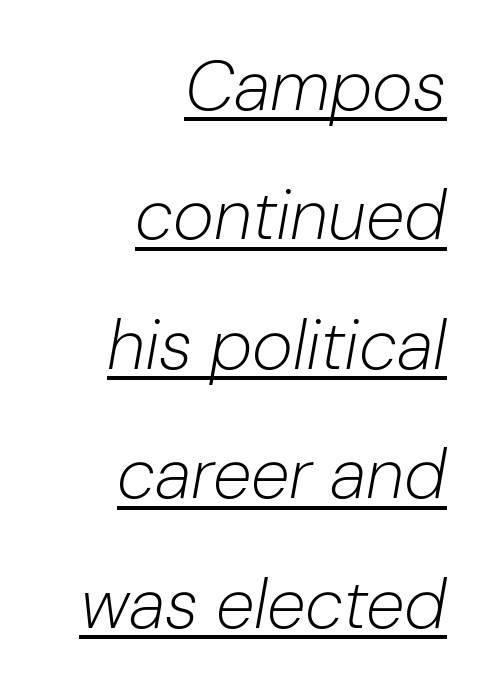
{"italic": "yes", "lean": "right", "slant_degrees": 10, "bold": "no", "weight": "light", "width": "normal", "stroke_contrast": "low", "x_height": "medium", "monospaced": "no", "underline": "yes", "align": "right", "line_spacing_ratio": 1.85, "letter_spacing": "normal", "letter_spacing_em": 0.0, "glyph_px": 70}
